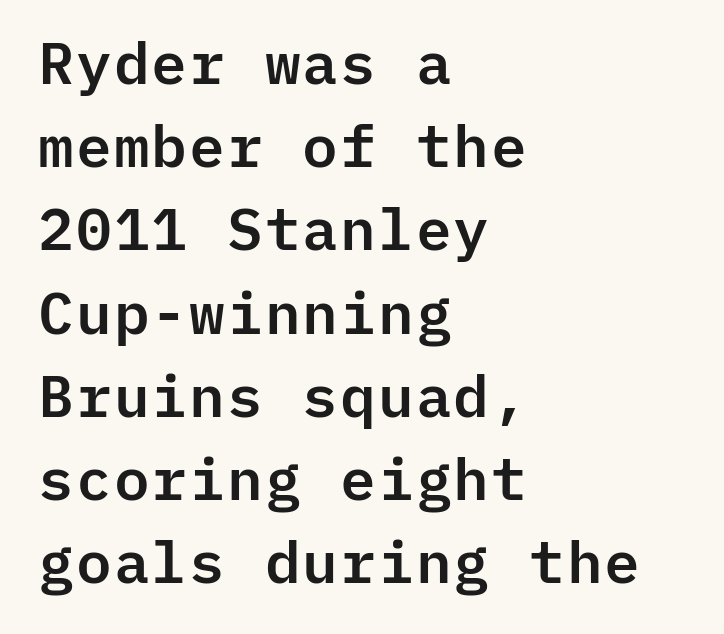
{"serif": "no", "italic": "no", "width": "normal", "stroke_contrast": "low", "x_height": "medium", "monospaced": "yes", "underline": "no", "align": "left", "line_spacing": "normal", "line_spacing_ratio": 1.41, "letter_spacing": "normal", "letter_spacing_em": 0.0, "glyph_px": 59}
